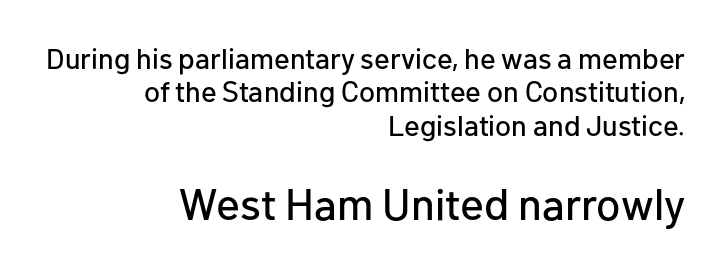
Q: Is the text italic (slanted)? A: No, it is upright.
Q: Is the typeface a serif or a sans-serif typeface? A: Sans-serif.
Q: Is the text underlined? A: No.
Q: How is the paragraph aligned? A: Right-aligned.
Q: Is the spacing between letters normal or unusually wide? A: Normal.
Q: Is the spacing between lines tight, normal or loose? A: Tight.
Q: Which block of text is set in a larger size, the first (top) or the second (bottom)? A: The second (bottom) one.
Q: Width (condensed, normal, or wide)? A: Normal.
Q: Stroke contrast? A: Low.
Q: x-height? A: Medium.
Q: Monospaced? A: No.
